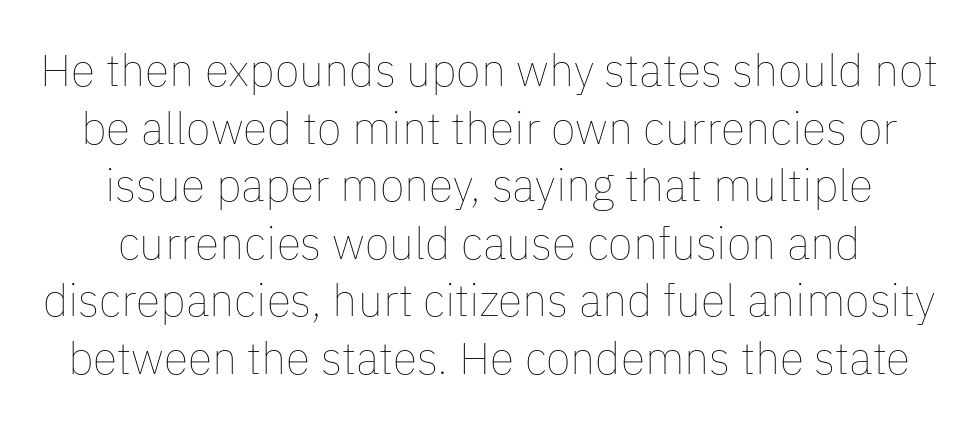
Quick note: underline off. Quick note: not italic, upright. No extra tracking has been applied to these lines. A typesetter would call this proportional, since set widths differ per character. Does the leading feel generous? No, just average.
